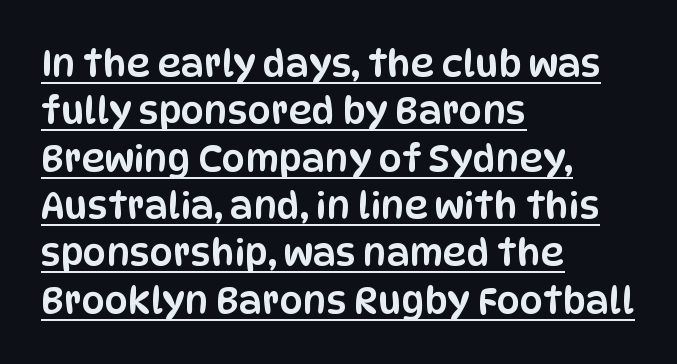
{"serif": "no", "italic": "no", "width": "condensed", "stroke_contrast": "low", "x_height": "large", "monospaced": "no", "underline": "yes", "align": "left", "line_spacing": "normal", "line_spacing_ratio": 1.28, "letter_spacing": "normal", "letter_spacing_em": 0.0, "glyph_px": 37}
